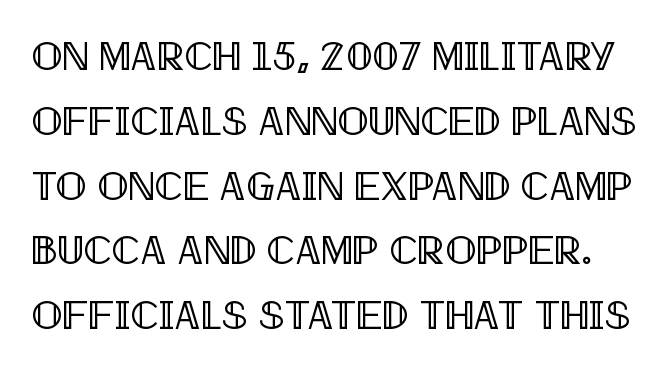
{"italic": "no", "width": "condensed", "x_height": "large", "monospaced": "no", "underline": "no", "line_spacing": "normal", "line_spacing_ratio": 1.58, "letter_spacing": "normal", "letter_spacing_em": 0.0, "glyph_px": 41}
